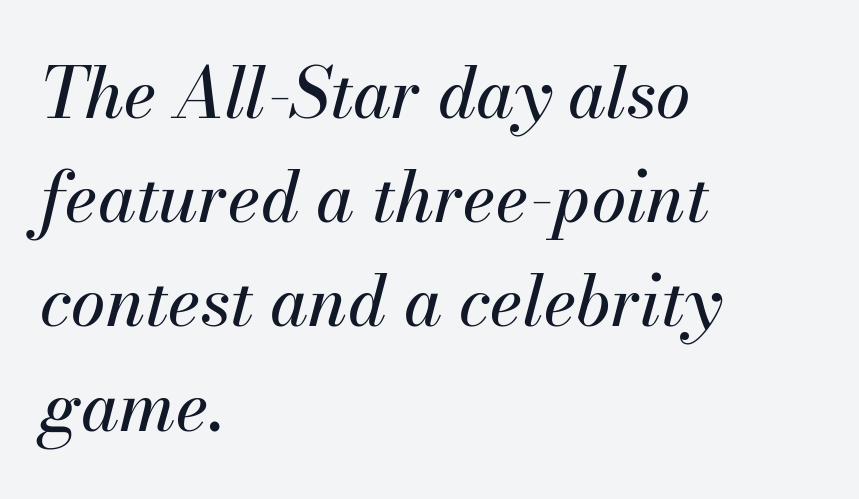
The image shows 69 px text type, italic (leaning right); set left-aligned, normal line spacing (1.51x), normal letter spacing, not underlined; medium stroke contrast and a small x-height.
